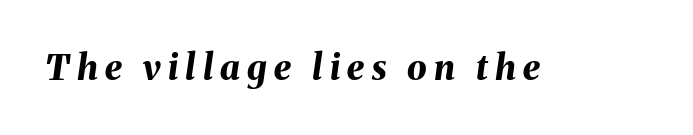
{"italic": "yes", "lean": "right", "slant_degrees": 8, "bold": "yes", "weight": "bold", "width": "normal", "stroke_contrast": "medium", "x_height": "medium", "monospaced": "no", "underline": "no", "letter_spacing": "wide", "letter_spacing_em": 0.21, "glyph_px": 35}
